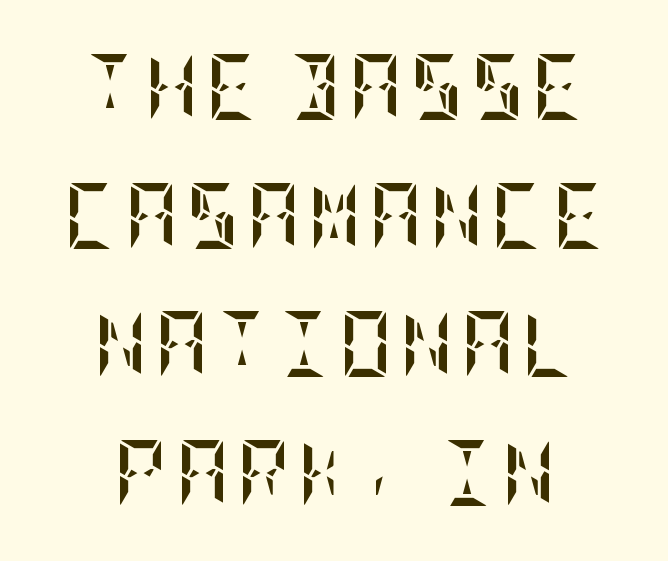
{"italic": "no", "bold": "yes", "weight": "semibold", "width": "condensed", "stroke_contrast": "low", "x_height": "large", "underline": "no", "line_spacing": "loose", "line_spacing_ratio": 1.95, "glyph_px": 66}
